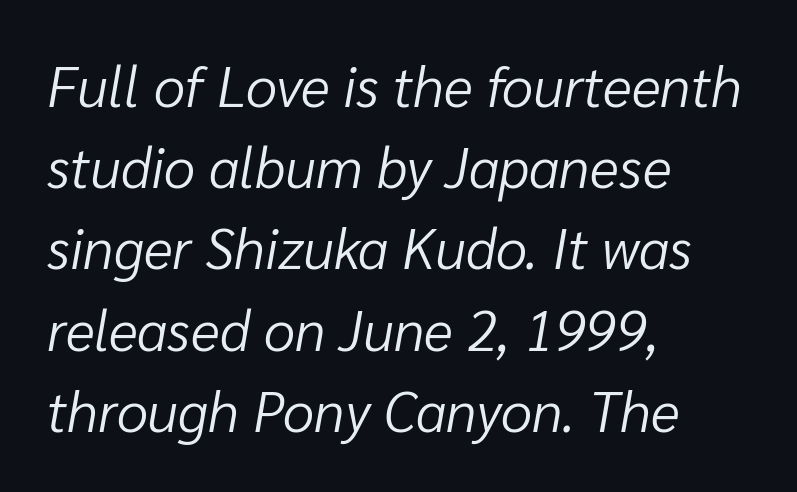
Q: Is the text bold? A: No.
Q: Is the text italic (slanted)? A: Yes, it leans right by about 10 degrees.
Q: Is the text underlined? A: No.
Q: How is the paragraph aligned? A: Left-aligned.
Q: Is the spacing between letters normal or unusually wide? A: Normal.
Q: Is the spacing between lines tight, normal or loose? A: Normal.
Q: Width (condensed, normal, or wide)? A: Normal.
Q: Stroke contrast? A: Low.
Q: x-height? A: Medium.
Q: Monospaced? A: No.
